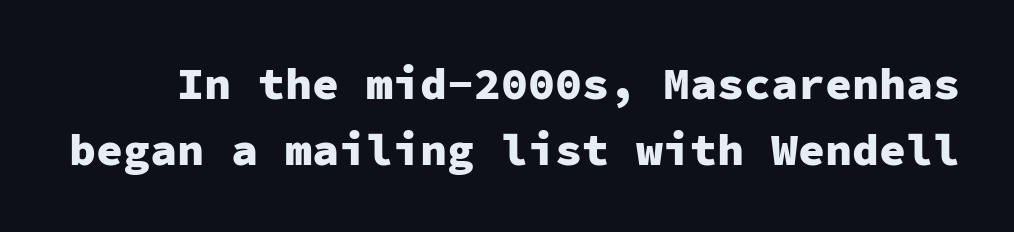
The image shows 45 px heavy sans-serif type, upright, monospaced; set normal line spacing (1.46x), normal letter spacing, not underlined; low stroke contrast and a medium x-height.
